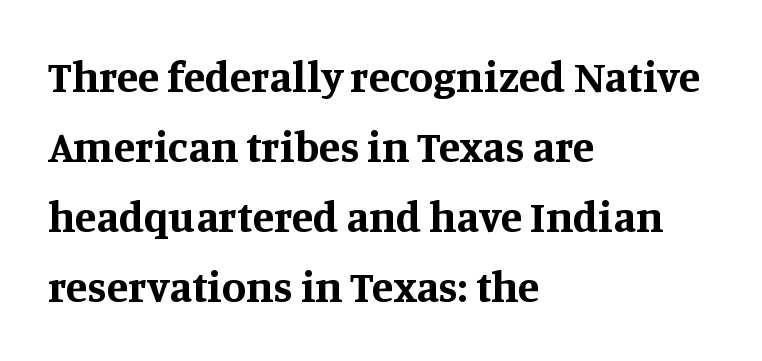
Anything drawn beneath the words? Only blank space. You could not count columns in this text — the font is proportionally spaced. The passage shown stacks its lines at a standard gap. This sample uses an upright cut, with every glyph sitting square on the baseline. A full-strength bold gives these letters their thick strokes. Regarding serifs, this sample has them.
